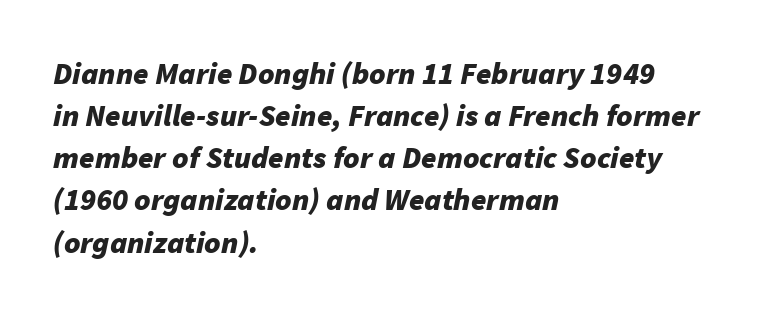
{"italic": "yes", "lean": "right", "slant_degrees": 11, "bold": "yes", "weight": "bold", "width": "normal", "stroke_contrast": "low", "x_height": "medium", "monospaced": "no", "underline": "no", "align": "left", "line_spacing": "normal", "line_spacing_ratio": 1.36, "letter_spacing": "normal", "letter_spacing_em": 0.0, "glyph_px": 31}
